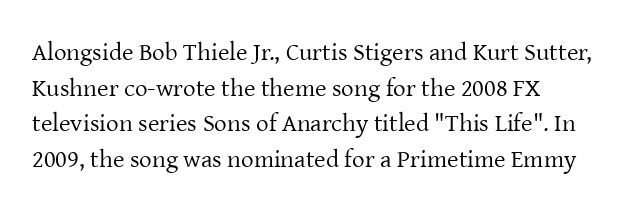
Q: Is the text bold? A: No.
Q: Is the text italic (slanted)? A: No, it is upright.
Q: Is the text underlined? A: No.
Q: How is the paragraph aligned? A: Left-aligned.
Q: Is the spacing between letters normal or unusually wide? A: Normal.
Q: Is the spacing between lines tight, normal or loose? A: Normal.
